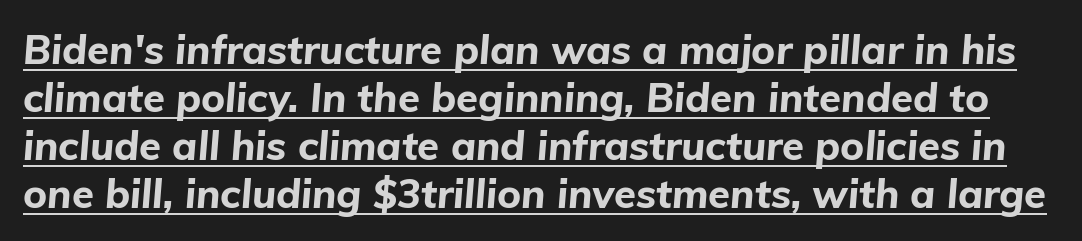
Q: Is the text bold? A: Yes.
Q: Is the text italic (slanted)? A: Yes, it leans right by about 5 degrees.
Q: Is the text underlined? A: Yes.
Q: Is the spacing between letters normal or unusually wide? A: Normal.
Q: Width (condensed, normal, or wide)? A: Normal.
Q: Stroke contrast? A: Low.
Q: x-height? A: Medium.
Q: Monospaced? A: No.
